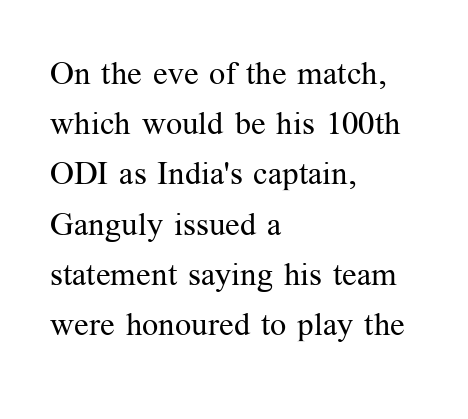
The image shows 32 px regular-weight serif type, upright; set left-aligned, normal line spacing (1.57x), normal letter spacing, not underlined; medium stroke contrast and a medium x-height.
